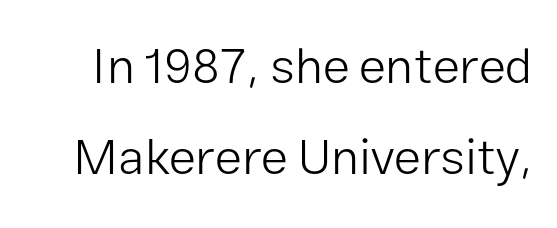
The horizontal fit of the characters is conventional and even. The space directly below the letters is spotless. Think of a printed novel: that variable character pitch is what you see here. It's the straight-up-and-down kind of type. Summary of weight: not heavy and not bold.
